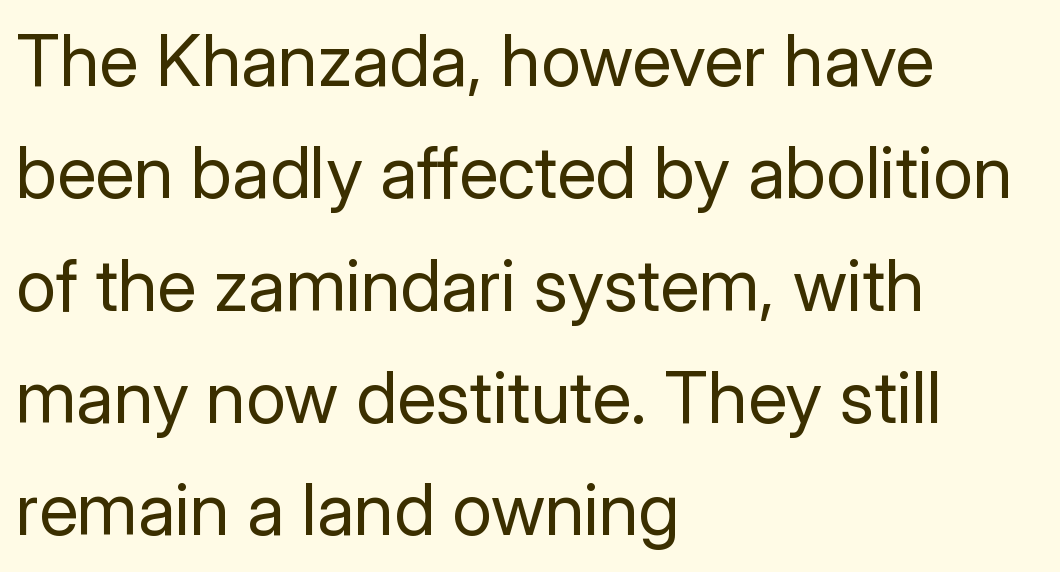
Q: Is the text bold? A: No.
Q: Is the text italic (slanted)? A: No, it is upright.
Q: Is the typeface a serif or a sans-serif typeface? A: Sans-serif.
Q: Is the text underlined? A: No.
Q: How is the paragraph aligned? A: Left-aligned.
Q: Is the spacing between letters normal or unusually wide? A: Normal.
Q: Is the spacing between lines tight, normal or loose? A: Normal.
Q: Width (condensed, normal, or wide)? A: Normal.
Q: Stroke contrast? A: Low.
Q: x-height? A: Medium.
Q: Monospaced? A: No.
